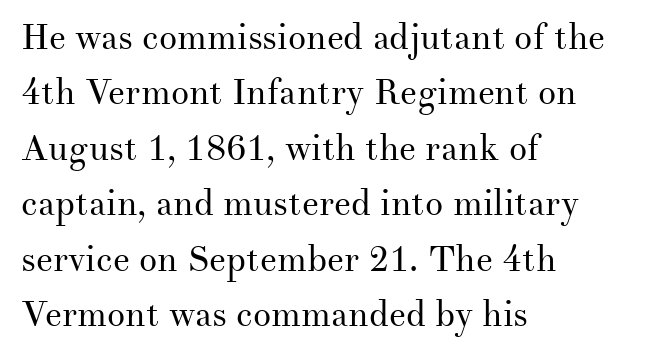
{"serif": "yes", "italic": "no", "bold": "no", "weight": "regular", "width": "normal", "stroke_contrast": "medium", "x_height": "small", "monospaced": "no", "underline": "no", "align": "left", "line_spacing": "normal", "line_spacing_ratio": 1.54, "letter_spacing": "normal", "letter_spacing_em": 0.0, "glyph_px": 36}
